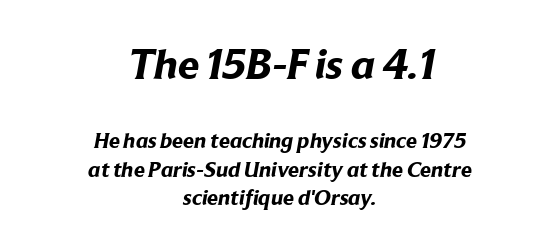
{"serif": "no", "bold": "yes", "weight": "bold", "width": "normal", "stroke_contrast": "low", "x_height": "medium", "monospaced": "no", "underline": "no", "align": "center", "line_spacing": "normal", "line_spacing_ratio": 1.28, "letter_spacing": "normal", "letter_spacing_em": 0.0, "larger_block": "first", "size_ratio": 1.95, "glyph_px": 43}
